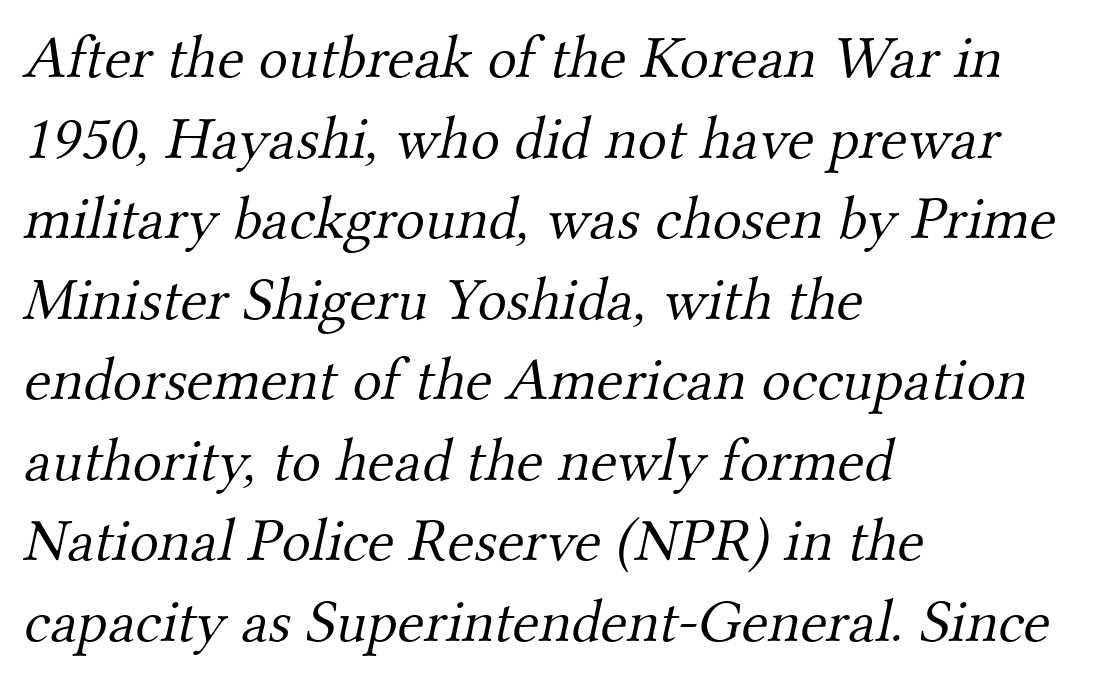
Q: Is the text bold? A: No.
Q: Is the typeface a serif or a sans-serif typeface? A: Serif.
Q: Is the text underlined? A: No.
Q: How is the paragraph aligned? A: Left-aligned.
Q: Is the spacing between letters normal or unusually wide? A: Normal.
Q: Is the spacing between lines tight, normal or loose? A: Normal.
Q: Width (condensed, normal, or wide)? A: Normal.
Q: Stroke contrast? A: Medium.
Q: x-height? A: Small.
Q: Monospaced? A: No.
